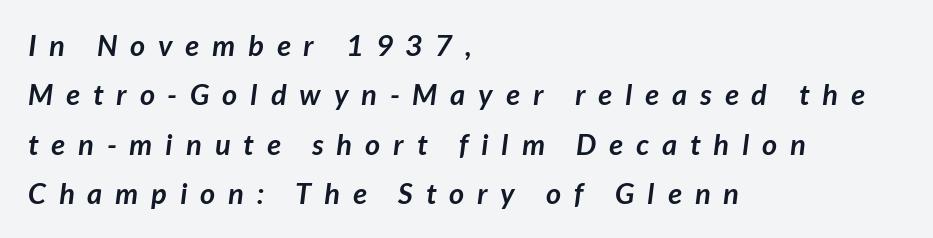
The image shows 29 px semibold sans-serif type; set left-aligned, normal line spacing (1.7x), unusually wide letter spacing (+0.45 em), not underlined; low stroke contrast and a medium x-height.
